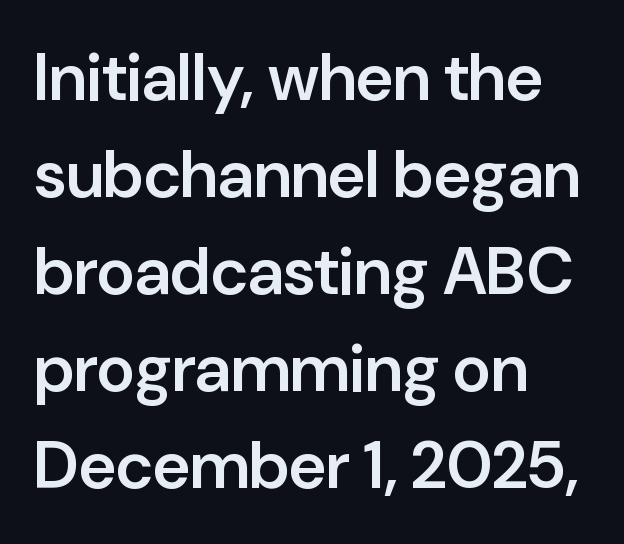
Q: Is the text bold? A: Semi-bold.
Q: Is the text italic (slanted)? A: No, it is upright.
Q: Is the typeface a serif or a sans-serif typeface? A: Sans-serif.
Q: Is the text underlined? A: No.
Q: How is the paragraph aligned? A: Left-aligned.
Q: Is the spacing between letters normal or unusually wide? A: Normal.
Q: Is the spacing between lines tight, normal or loose? A: Normal.
Q: Width (condensed, normal, or wide)? A: Normal.
Q: Stroke contrast? A: Low.
Q: x-height? A: Medium.
Q: Monospaced? A: No.
